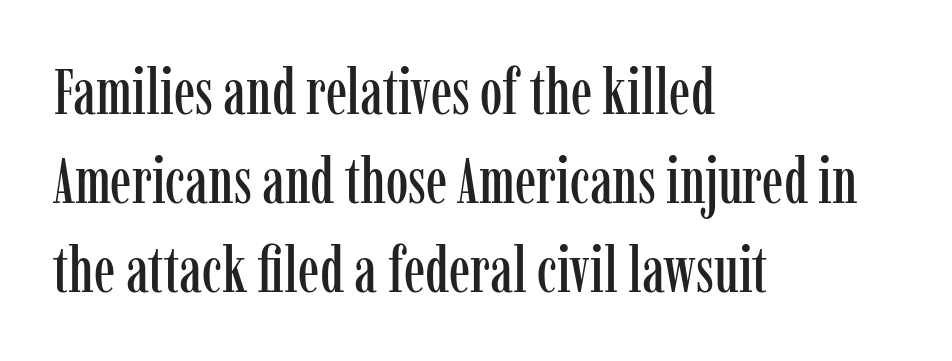
{"serif": "yes", "italic": "no", "width": "condensed", "stroke_contrast": "low", "x_height": "medium", "monospaced": "no", "underline": "no", "align": "left", "line_spacing": "normal", "line_spacing_ratio": 1.39, "letter_spacing": "normal", "letter_spacing_em": 0.0, "glyph_px": 64}
